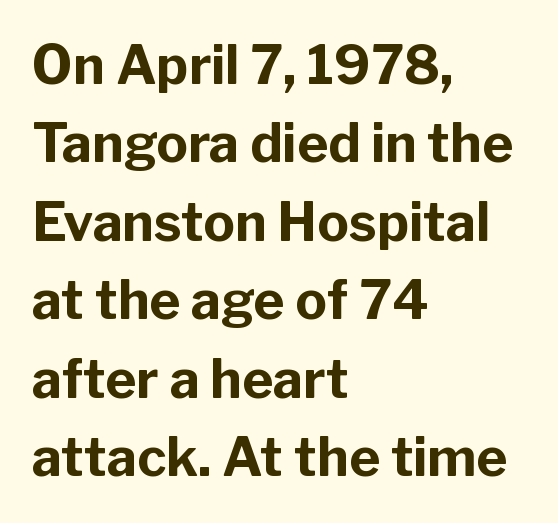
Q: Is the text bold? A: Yes.
Q: Is the text italic (slanted)? A: No, it is upright.
Q: Is the typeface a serif or a sans-serif typeface? A: Sans-serif.
Q: Is the text underlined? A: No.
Q: How is the paragraph aligned? A: Left-aligned.
Q: Is the spacing between letters normal or unusually wide? A: Normal.
Q: Is the spacing between lines tight, normal or loose? A: Normal.
Q: Width (condensed, normal, or wide)? A: Normal.
Q: Stroke contrast? A: Low.
Q: x-height? A: Medium.
Q: Monospaced? A: No.
